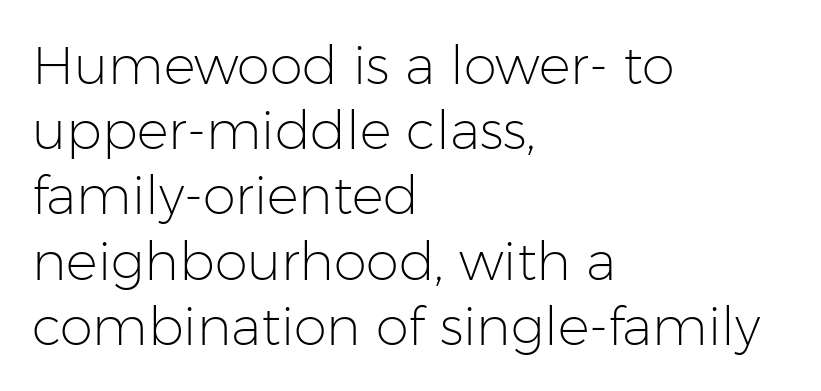
Q: Is the text bold? A: No.
Q: Is the text italic (slanted)? A: No, it is upright.
Q: Is the typeface a serif or a sans-serif typeface? A: Sans-serif.
Q: Is the text underlined? A: No.
Q: How is the paragraph aligned? A: Left-aligned.
Q: Is the spacing between letters normal or unusually wide? A: Normal.
Q: Width (condensed, normal, or wide)? A: Normal.
Q: Stroke contrast? A: Low.
Q: x-height? A: Medium.
Q: Monospaced? A: No.
